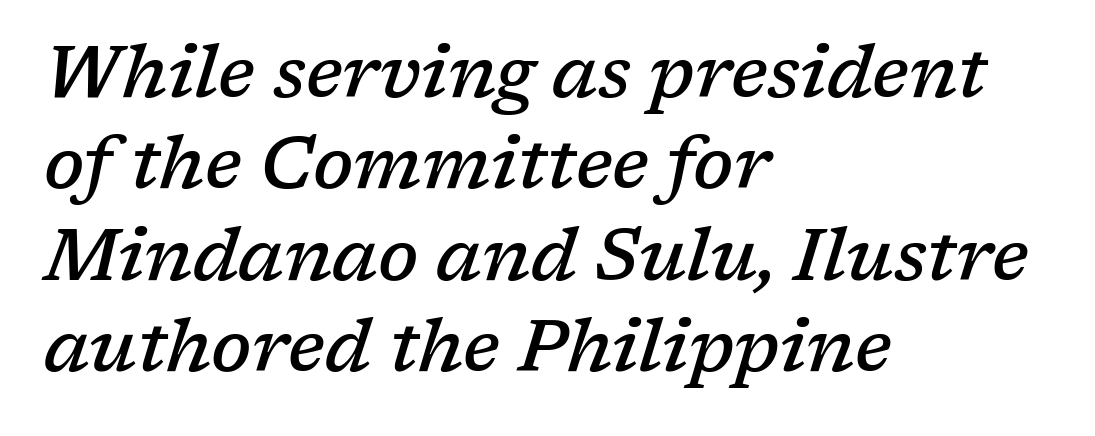
Q: Is the text bold? A: Semi-bold.
Q: Is the text italic (slanted)? A: Yes, it leans right by about 17 degrees.
Q: Is the typeface a serif or a sans-serif typeface? A: Serif.
Q: Is the text underlined? A: No.
Q: How is the paragraph aligned? A: Left-aligned.
Q: Is the spacing between letters normal or unusually wide? A: Normal.
Q: Is the spacing between lines tight, normal or loose? A: Normal.
Q: Width (condensed, normal, or wide)? A: Normal.
Q: Stroke contrast? A: Low.
Q: x-height? A: Medium.
Q: Monospaced? A: No.
